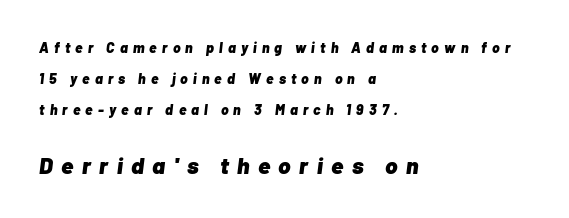
The image shows 23 px bold type, italic (leaning right); set left-aligned, loose line spacing (2.22x), unusually wide letter spacing (+0.37 em), not underlined; the second (bottom) block is 1.64x larger.
